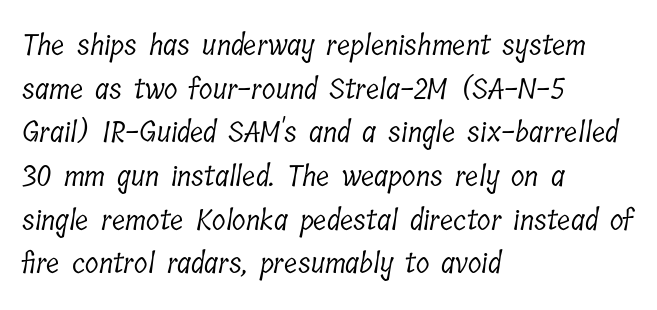
Q: Is the text bold? A: No.
Q: Is the typeface a serif or a sans-serif typeface? A: Serif.
Q: Is the text underlined? A: No.
Q: How is the paragraph aligned? A: Left-aligned.
Q: Is the spacing between letters normal or unusually wide? A: Normal.
Q: Is the spacing between lines tight, normal or loose? A: Normal.
Q: Width (condensed, normal, or wide)? A: Condensed.
Q: Stroke contrast? A: Low.
Q: x-height? A: Medium.
Q: Monospaced? A: No.
